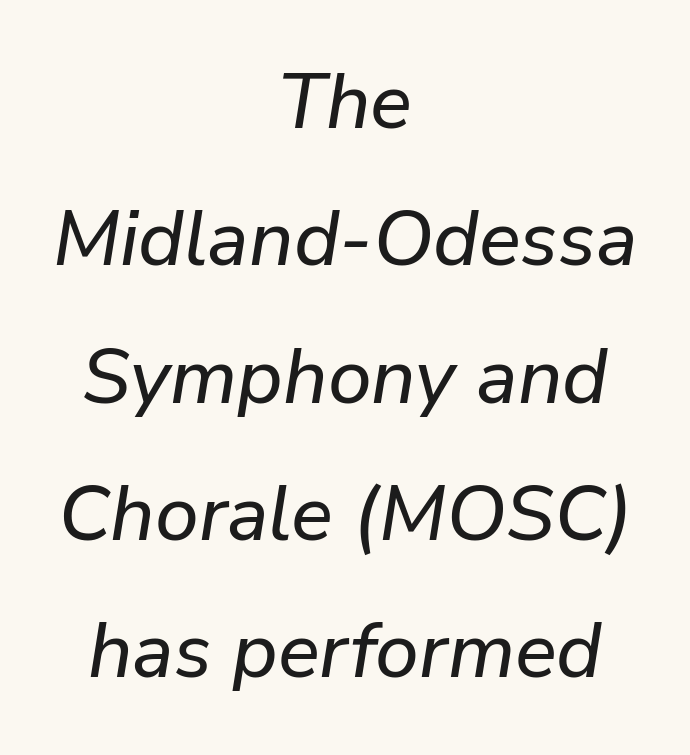
Q: Is the text italic (slanted)? A: Yes, it leans right by about 9 degrees.
Q: Is the text underlined? A: No.
Q: How is the paragraph aligned? A: Centered.
Q: Is the spacing between letters normal or unusually wide? A: Normal.
Q: Width (condensed, normal, or wide)? A: Normal.
Q: Stroke contrast? A: Low.
Q: x-height? A: Medium.
Q: Monospaced? A: No.
